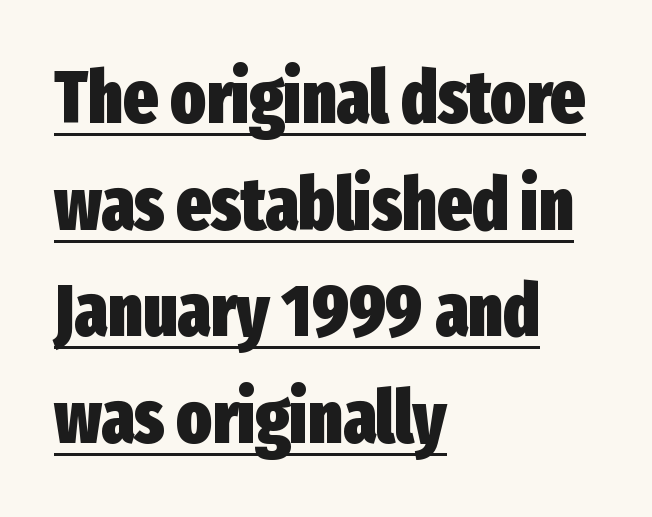
{"serif": "no", "italic": "no", "bold": "yes", "weight": "heavy", "width": "condensed", "stroke_contrast": "low", "x_height": "medium", "monospaced": "no", "underline": "yes", "align": "left", "line_spacing": "normal", "line_spacing_ratio": 1.46, "letter_spacing": "normal", "letter_spacing_em": 0.0, "glyph_px": 73}
